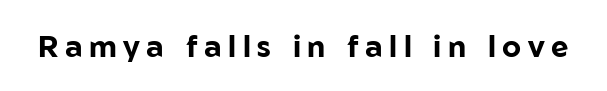
The image shows 30 px bold sans-serif type, upright; set unusually wide letter spacing (+0.22 em), not underlined; low stroke contrast and a medium x-height.
